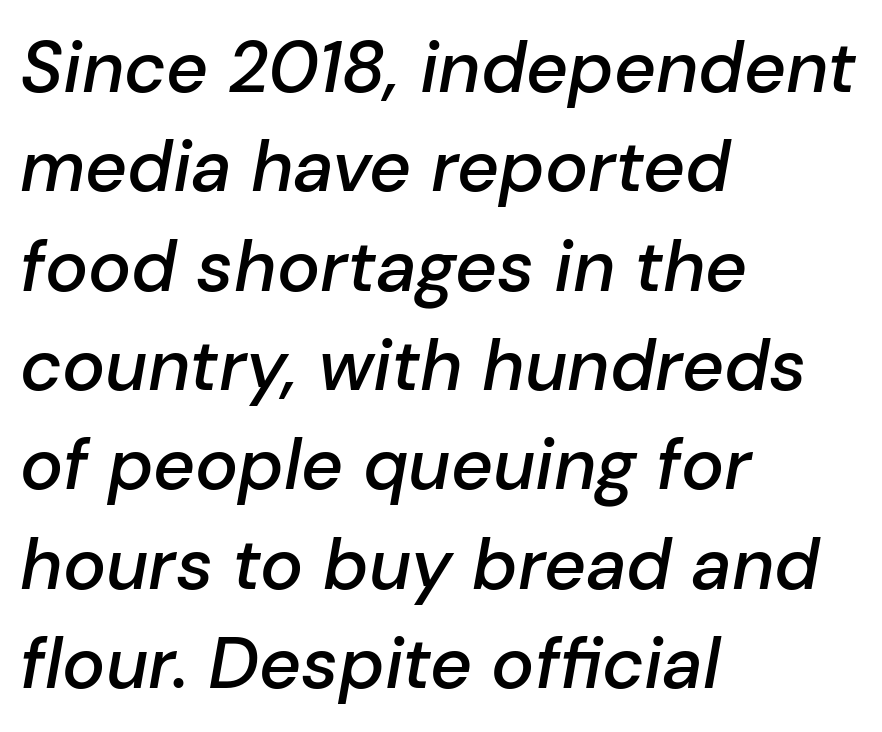
The image shows 72 px semibold type, italic (leaning right); set left-aligned, normal line spacing (1.38x), normal letter spacing, not underlined; low stroke contrast and a medium x-height.
